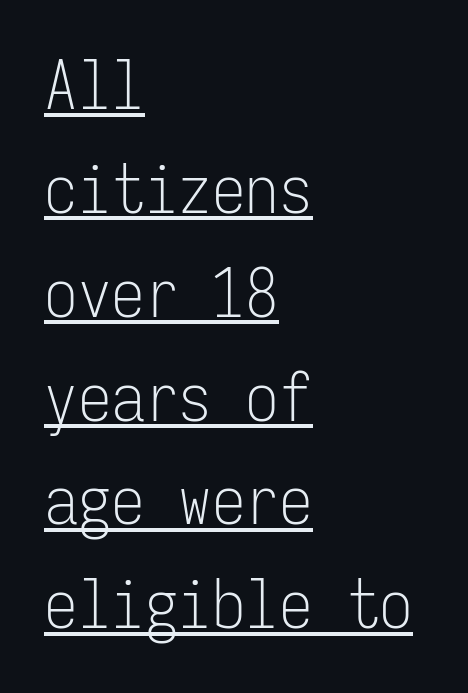
{"serif": "no", "italic": "no", "bold": "no", "weight": "light", "width": "condensed", "stroke_contrast": "low", "x_height": "medium", "monospaced": "yes", "underline": "yes", "align": "left", "line_spacing": "normal", "line_spacing_ratio": 1.55, "letter_spacing": "normal", "letter_spacing_em": 0.0, "glyph_px": 67}
